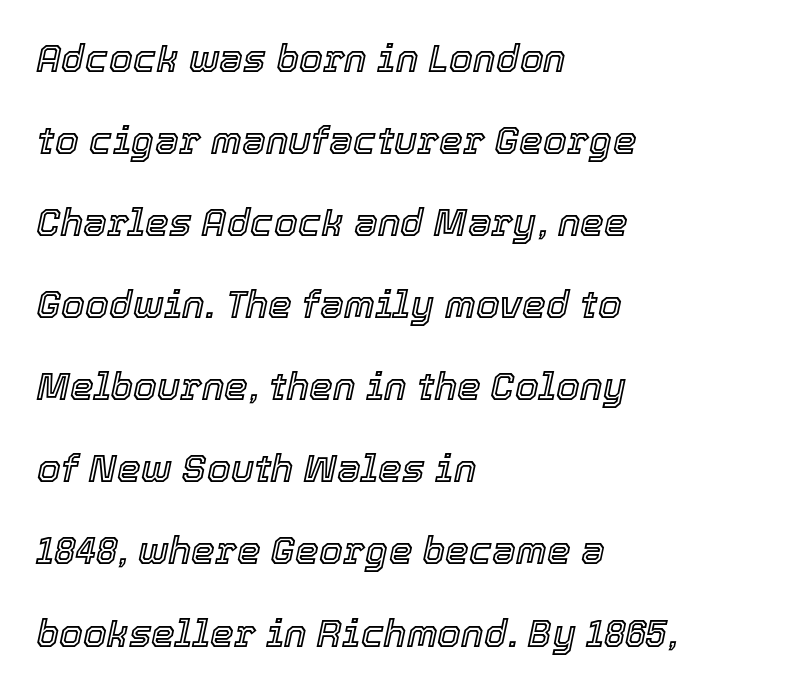
Q: Is the text italic (slanted)? A: Yes, it leans right by about 12 degrees.
Q: Is the text underlined? A: No.
Q: How is the paragraph aligned? A: Left-aligned.
Q: Is the spacing between letters normal or unusually wide? A: Normal.
Q: Is the spacing between lines tight, normal or loose? A: Loose.
Q: Width (condensed, normal, or wide)? A: Normal.
Q: x-height? A: Medium.
Q: Monospaced? A: No.
